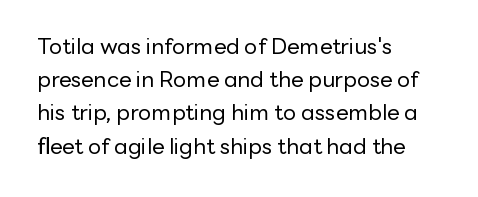
The image shows 22 px text type, upright; set left-aligned, normal line spacing (1.51x), normal letter spacing, not underlined.
